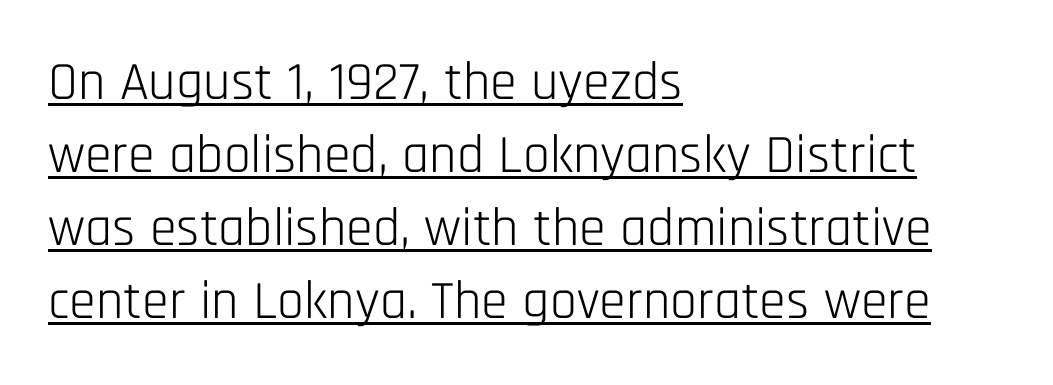
The letters carry no serifs — their stems end cleanly without finishing strokes. Where is the straight margin? On the left. Vertically, the passage feels balanced, rows spaced as you'd expect. The passage shown has conventional tracking throughout.
